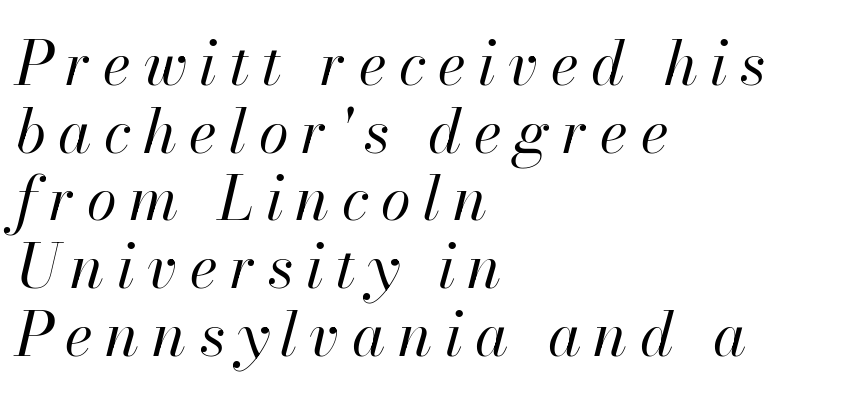
These lines stack with their left ends in a neat column. There is plenty of visible air inserted between adjacent glyphs. Spacing verdict: proportional, widths tailored to each character. The space between consecutive lines is stingy. Compared with ordinary roman type, these characters are visibly tilted. The weight would be labelled regular, book, light, or lighter still.
